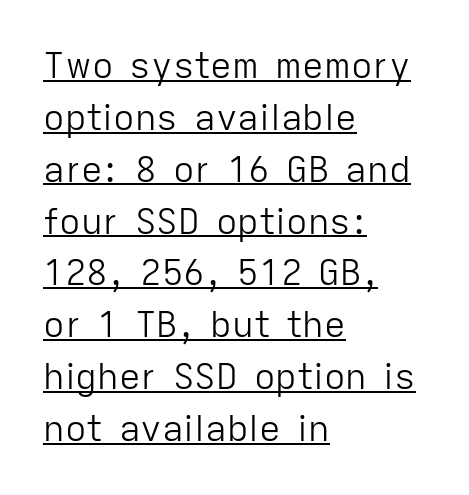
Q: Is the text bold? A: No.
Q: Is the text italic (slanted)? A: No, it is upright.
Q: Is the typeface a serif or a sans-serif typeface? A: Sans-serif.
Q: Is the text underlined? A: Yes.
Q: How is the paragraph aligned? A: Left-aligned.
Q: Is the spacing between letters normal or unusually wide? A: Normal.
Q: Is the spacing between lines tight, normal or loose? A: Normal.
Q: Width (condensed, normal, or wide)? A: Normal.
Q: Stroke contrast? A: Low.
Q: x-height? A: Medium.
Q: Monospaced? A: No.
